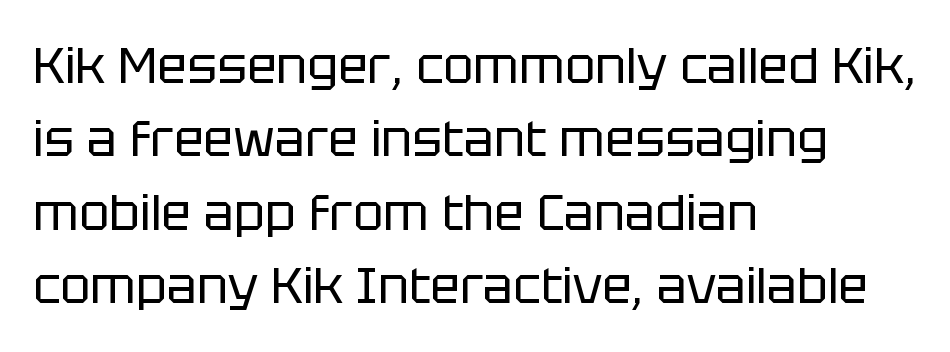
Proportional: the letters do not fall into vertical columns. The leading is moderate, giving the passage an even texture. Unlike italic type, these characters show no tilt at all. This rendering features lettering with no underline. This sample is left-justified, so line endings fall wherever the words run out. Weight: not bold — regular or lighter.
